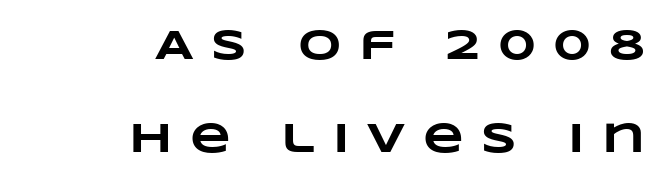
The image shows 42 px heavy, wide type; set right-aligned, loose line spacing (2.22x), unusually wide letter spacing (+0.42 em), not underlined; low stroke contrast and a large x-height.
